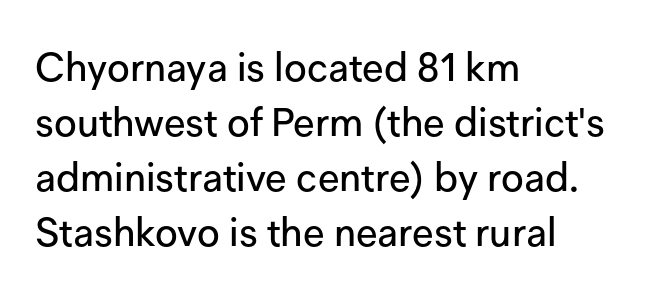
The image shows 39 px sans-serif type, upright; set left-aligned, normal line spacing (1.41x), normal letter spacing, not underlined; low stroke contrast and a medium x-height.
